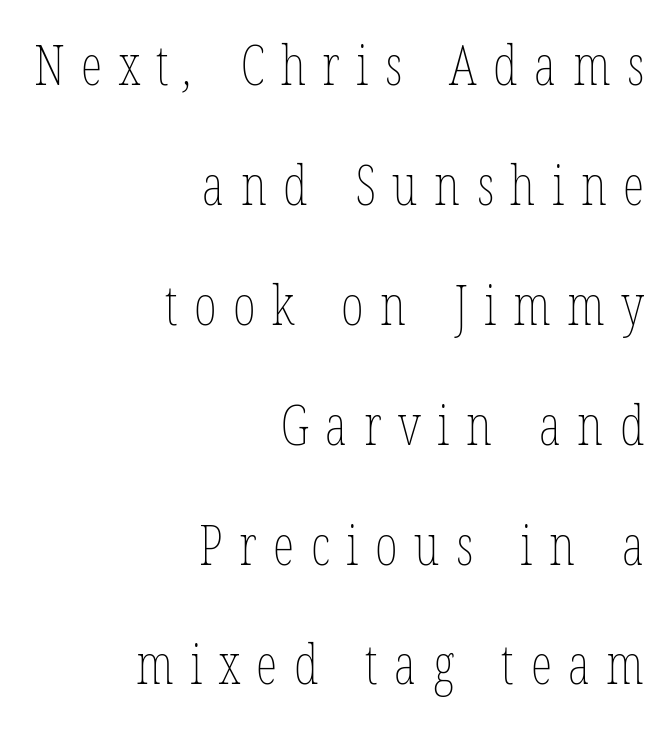
Q: Is the text bold? A: No.
Q: Is the text underlined? A: No.
Q: How is the paragraph aligned? A: Right-aligned.
Q: Is the spacing between letters normal or unusually wide? A: Unusually wide.
Q: Is the spacing between lines tight, normal or loose? A: Loose.
Q: Width (condensed, normal, or wide)? A: Condensed.
Q: Stroke contrast? A: Low.
Q: x-height? A: Medium.
Q: Monospaced? A: No.
